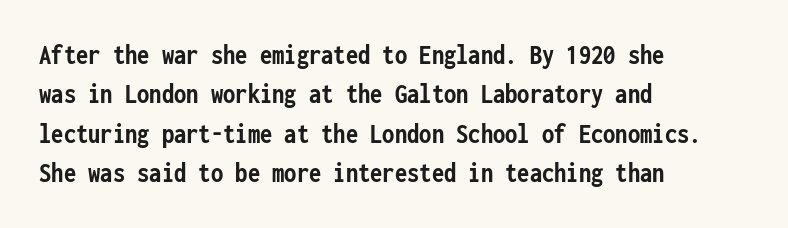
The image shows 28 px semibold, condensed sans-serif type, upright, monospaced; set left-aligned, normal line spacing (1.41x), normal letter spacing, not underlined; low stroke contrast and a medium x-height.
